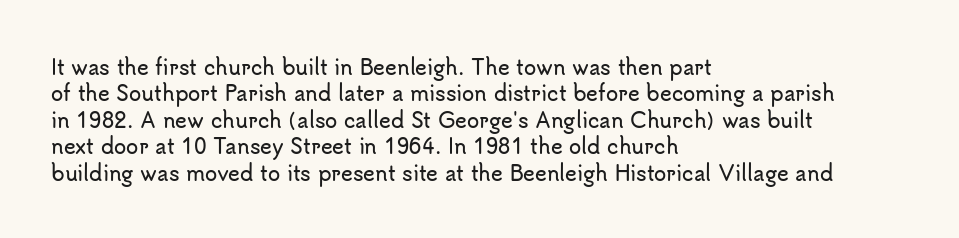
{"italic": "no", "underline": "no", "align": "left", "line_spacing": "normal", "line_spacing_ratio": 1.32, "letter_spacing": "normal", "letter_spacing_em": 0.0, "glyph_px": 20}
